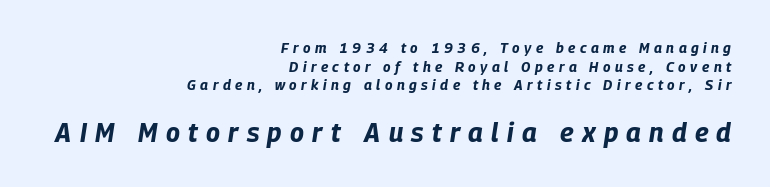
The image shows 26 px bold type, italic (leaning right); set right-aligned, normal line spacing (1.33x), unusually wide letter spacing (+0.32 em), not underlined; the second (bottom) block is 1.86x larger.
